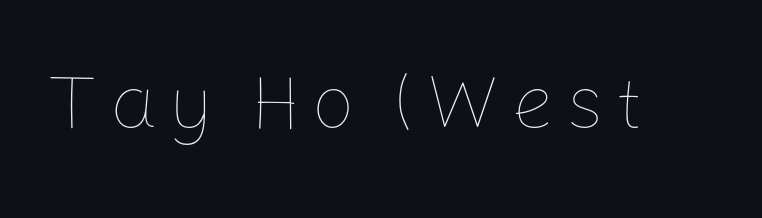
Q: Is the text bold? A: No.
Q: Is the text italic (slanted)? A: No, it is upright.
Q: Is the text underlined? A: No.
Q: Width (condensed, normal, or wide)? A: Normal.
Q: Stroke contrast? A: Low.
Q: x-height? A: Medium.
Q: Monospaced? A: No.
